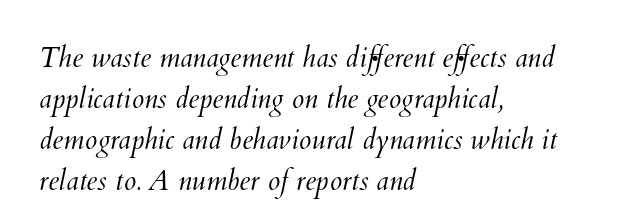
Q: Is the text bold? A: No.
Q: Is the text underlined? A: No.
Q: How is the paragraph aligned? A: Left-aligned.
Q: Is the spacing between letters normal or unusually wide? A: Normal.
Q: Is the spacing between lines tight, normal or loose? A: Normal.
Q: Width (condensed, normal, or wide)? A: Normal.
Q: Stroke contrast? A: Medium.
Q: x-height? A: Small.
Q: Monospaced? A: No.
